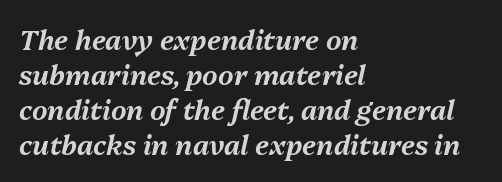
Any mark beneath the type? The region is blank. The compositor pushed each line to the left boundary. Characters are canted at an angle relative to the baseline's perpendicular. The designer left line spacing at the default.
